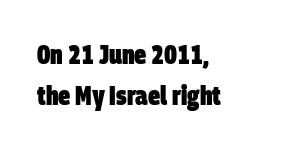
Q: Is the text bold? A: Yes.
Q: Is the text underlined? A: No.
Q: How is the paragraph aligned? A: Left-aligned.
Q: Is the spacing between letters normal or unusually wide? A: Normal.
Q: Is the spacing between lines tight, normal or loose? A: Normal.
